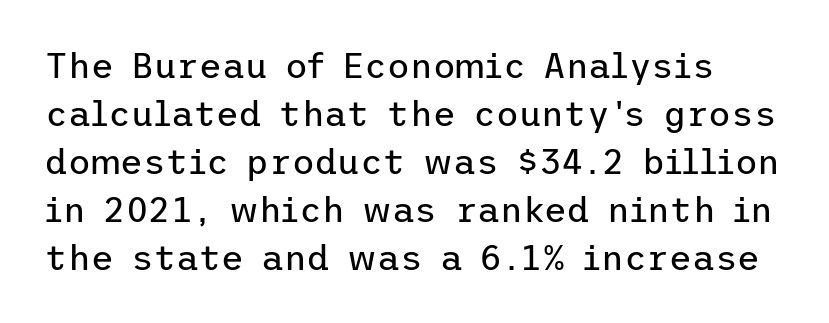
It's the straight-up-and-down kind of type. What kind of face is this? One without serifs — a sans. These lines keep a tight, regular rhythm from letter to letter. The cut favours lightness, reaching ordinary text weight at its darkest. How would I describe the line gaps? Plain and ordinary.
